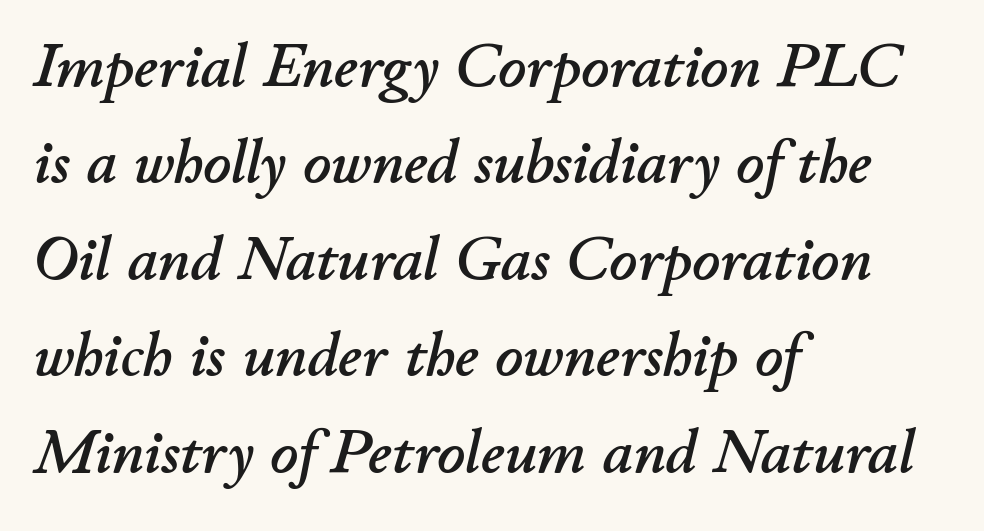
Short note: letters normally spaced. Line beginnings align vertically; line endings do not. Underline: absent. Do the characters align in a grid? No, the font is proportional. Quick note: italic.
